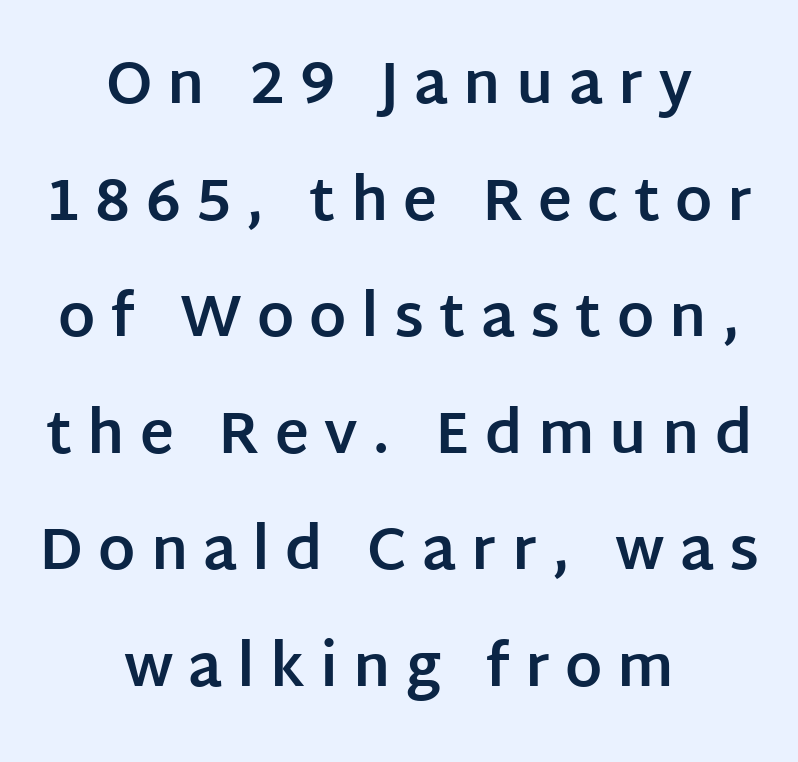
The image shows 58 px bold sans-serif type, upright; set centered, loose line spacing (2.01x), unusually wide letter spacing (+0.26 em), not underlined; low stroke contrast and a large x-height.
